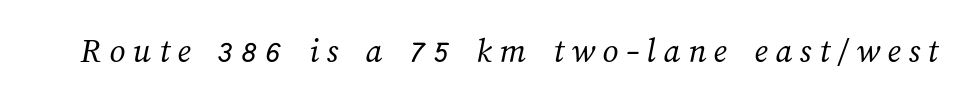
The image shows 35 px regular-weight type; set unusually wide letter spacing (+0.22 em), not underlined; medium stroke contrast and a medium x-height.
